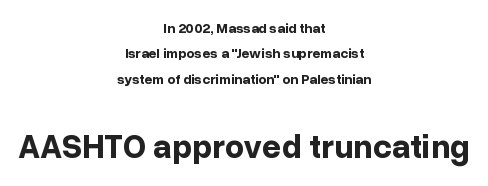
Thick stems and heavy bowls — unmistakably bold. Looks like regular typesetting: each glyph gets only the width it needs. Is this a sans? Yes — the strokes have no serifs. The setting favours the middle, as headings and verse often do. Compare the two chunks: the lower has the greater cap height. When letters stand straight like this, we call the style roman or upright.
